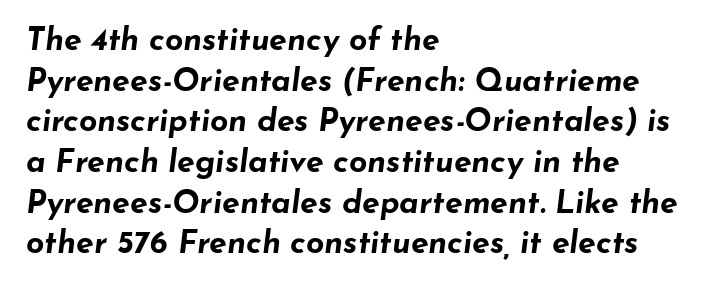
{"italic": "yes", "lean": "right", "slant_degrees": 7, "bold": "yes", "weight": "bold", "width": "wide", "stroke_contrast": "low", "x_height": "small", "monospaced": "no", "underline": "no", "align": "left", "line_spacing": "normal", "line_spacing_ratio": 1.27, "letter_spacing": "normal", "letter_spacing_em": 0.0, "glyph_px": 32}
